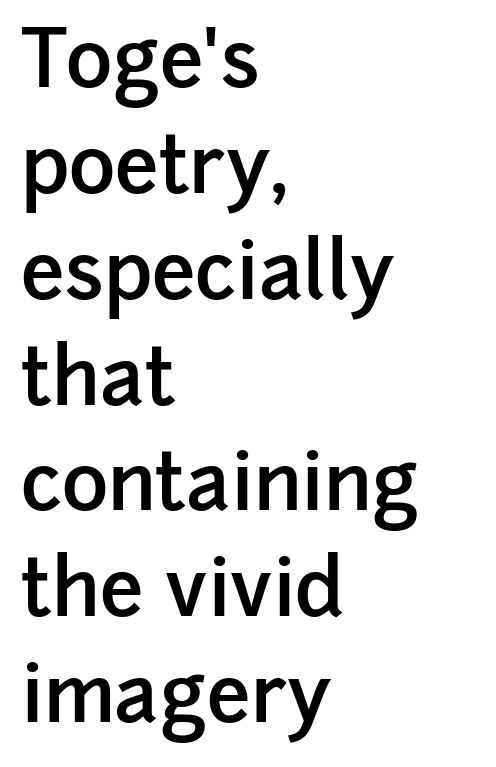
Q: Is the text bold? A: Semi-bold.
Q: Is the text italic (slanted)? A: No, it is upright.
Q: Is the typeface a serif or a sans-serif typeface? A: Sans-serif.
Q: Is the text underlined? A: No.
Q: How is the paragraph aligned? A: Left-aligned.
Q: Is the spacing between letters normal or unusually wide? A: Normal.
Q: Is the spacing between lines tight, normal or loose? A: Normal.
Q: Width (condensed, normal, or wide)? A: Normal.
Q: Stroke contrast? A: Low.
Q: x-height? A: Medium.
Q: Monospaced? A: No.
